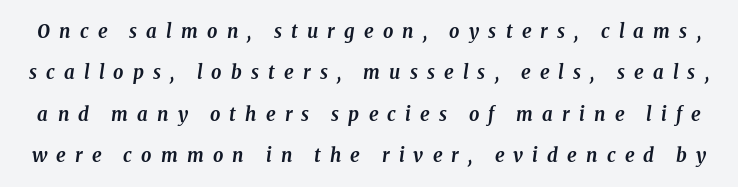
Q: Is the text bold? A: Yes.
Q: Is the text italic (slanted)? A: Yes, it leans right by about 8 degrees.
Q: Is the text underlined? A: No.
Q: Is the spacing between letters normal or unusually wide? A: Unusually wide.
Q: Is the spacing between lines tight, normal or loose? A: Loose.
